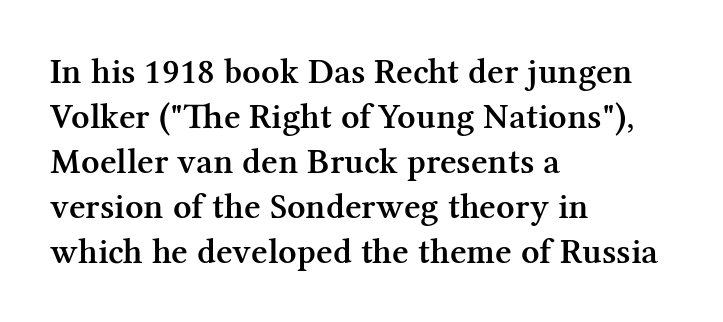
The image shows 36 px semibold serif type, upright; set left-aligned, normal line spacing (1.25x), normal letter spacing, not underlined; medium stroke contrast and a medium x-height.
